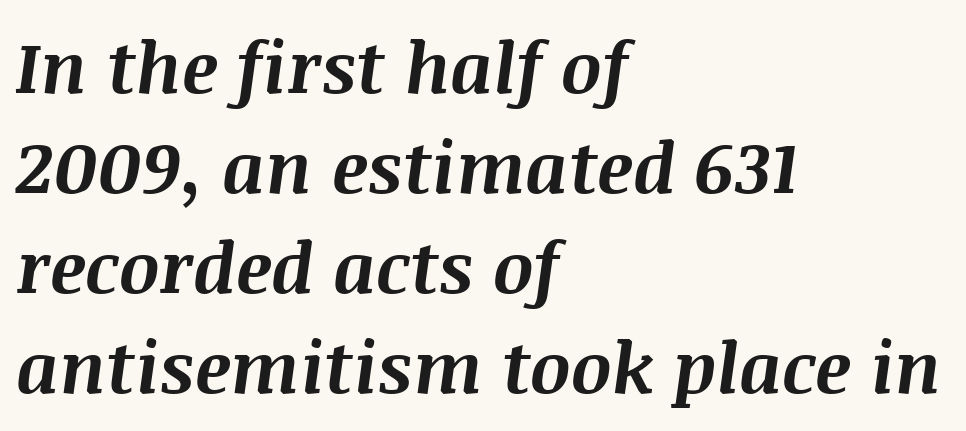
{"italic": "yes", "lean": "right", "slant_degrees": 8, "bold": "yes", "weight": "bold", "width": "normal", "stroke_contrast": "medium", "x_height": "large", "monospaced": "no", "underline": "no", "align": "left", "line_spacing": "normal", "line_spacing_ratio": 1.41, "letter_spacing": "normal", "letter_spacing_em": 0.0, "glyph_px": 71}
